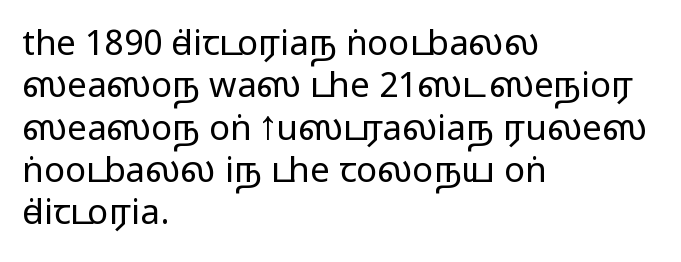
Stroke thickness stays within the range of a standard reading face or lighter. Nothing unusual about the tracking: characters are spaced as the font intends. Left-aligned paragraph, ragged on the right. A typesetter would mark this as roman, not italic. Varying glyph widths throughout — classic text-font behaviour.
